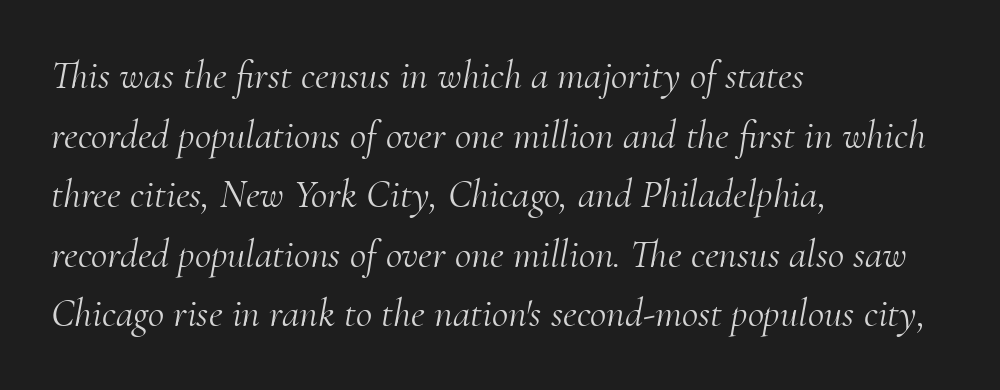
Q: Is the text bold? A: No.
Q: Is the text italic (slanted)? A: Yes, it leans right by about 10 degrees.
Q: Is the typeface a serif or a sans-serif typeface? A: Serif.
Q: Is the text underlined? A: No.
Q: How is the paragraph aligned? A: Left-aligned.
Q: Is the spacing between letters normal or unusually wide? A: Normal.
Q: Is the spacing between lines tight, normal or loose? A: Normal.
Q: Width (condensed, normal, or wide)? A: Normal.
Q: Stroke contrast? A: Medium.
Q: x-height? A: Small.
Q: Monospaced? A: No.
